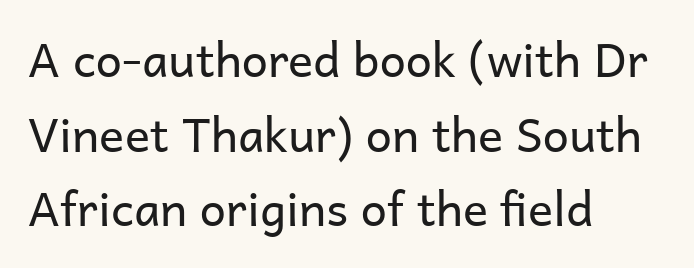
Q: Is the text bold? A: No.
Q: Is the text italic (slanted)? A: No, it is upright.
Q: Is the typeface a serif or a sans-serif typeface? A: Sans-serif.
Q: Is the text underlined? A: No.
Q: How is the paragraph aligned? A: Left-aligned.
Q: Is the spacing between letters normal or unusually wide? A: Normal.
Q: Is the spacing between lines tight, normal or loose? A: Normal.
Q: Width (condensed, normal, or wide)? A: Normal.
Q: Stroke contrast? A: Low.
Q: x-height? A: Medium.
Q: Monospaced? A: No.
